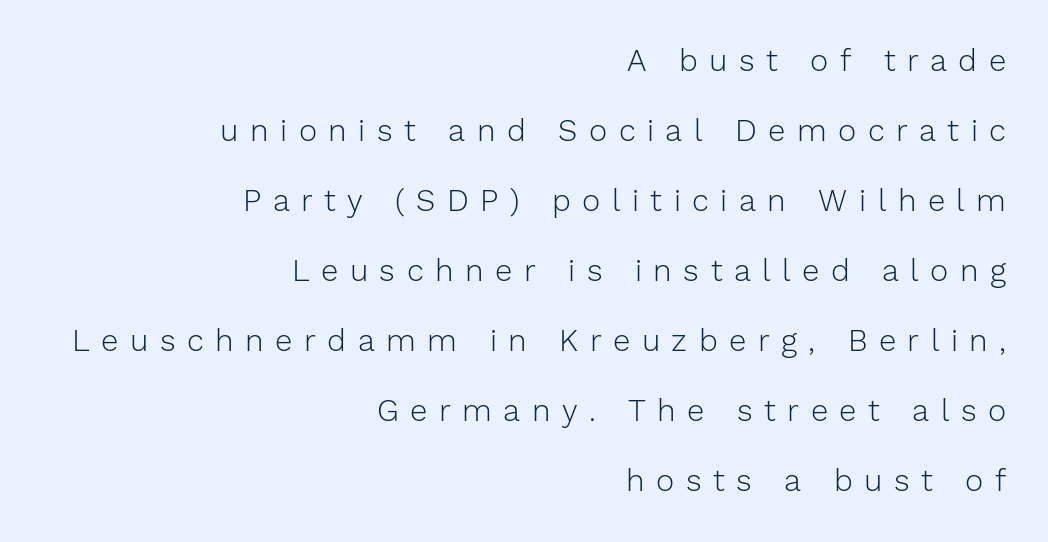
Q: Is the text bold? A: No.
Q: Is the text italic (slanted)? A: No, it is upright.
Q: Is the typeface a serif or a sans-serif typeface? A: Sans-serif.
Q: Is the text underlined? A: No.
Q: How is the paragraph aligned? A: Right-aligned.
Q: Is the spacing between letters normal or unusually wide? A: Unusually wide.
Q: Is the spacing between lines tight, normal or loose? A: Loose.
Q: Width (condensed, normal, or wide)? A: Normal.
Q: Stroke contrast? A: Low.
Q: x-height? A: Medium.
Q: Monospaced? A: No.
